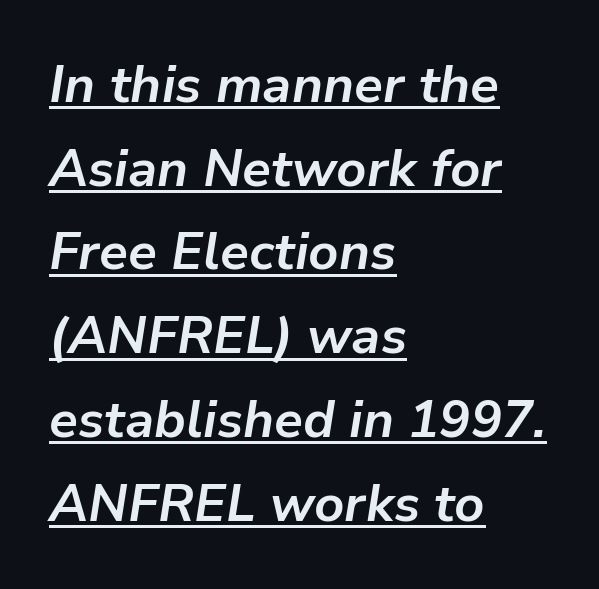
{"italic": "yes", "lean": "right", "slant_degrees": 9, "bold": "yes", "weight": "bold", "width": "normal", "stroke_contrast": "low", "x_height": "medium", "monospaced": "no", "underline": "yes", "align": "left", "line_spacing": "normal", "line_spacing_ratio": 1.61, "letter_spacing": "normal", "letter_spacing_em": 0.0, "glyph_px": 52}
